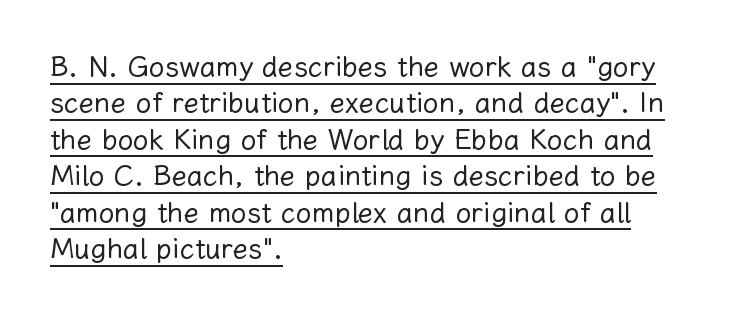
{"italic": "no", "bold": "no", "weight": "regular", "width": "normal", "stroke_contrast": "low", "x_height": "medium", "monospaced": "no", "underline": "yes", "align": "left", "line_spacing": "normal", "line_spacing_ratio": 1.3, "letter_spacing": "normal", "letter_spacing_em": 0.0, "glyph_px": 28}
